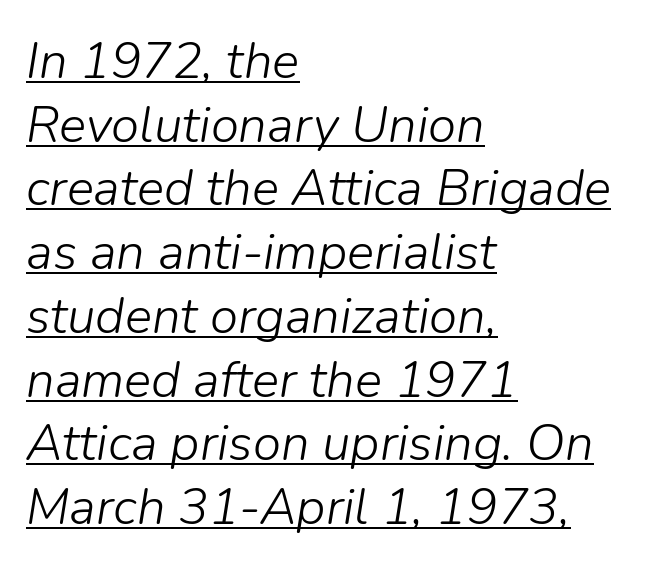
The image shows 51 px light type, italic (leaning right); set left-aligned, normal line spacing (1.25x), normal letter spacing, underlined; low stroke contrast and a medium x-height.
